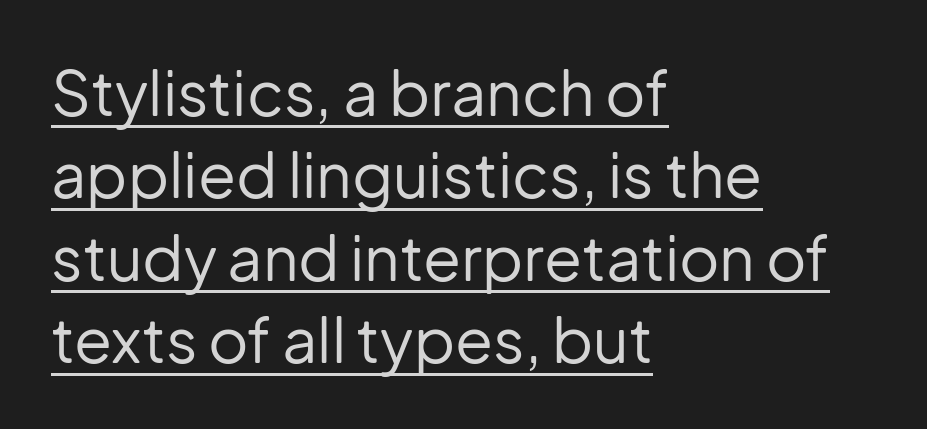
Left-aligned paragraph, ragged on the right. The lettering is marked with a stroke running underneath it. Posture: straight, roman, zero tilt. Character widths vary here, with narrow letters taking less room than wide ones.
